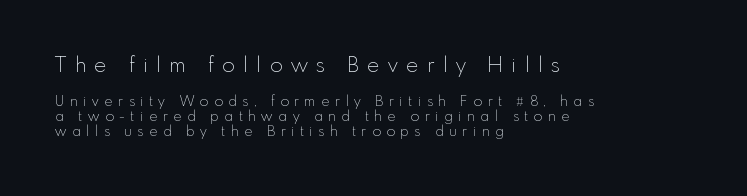
Beneath every word, the page is bare. The axis of the letterforms is exactly vertical. The block sitting higher on the canvas is the one with enlarged characters. The typesetting does not lean heavy: it is not bold. Compared with typical paragraphs, the rows here are closer together. Compared with a centered layout, this one pins lines to the left instead.
